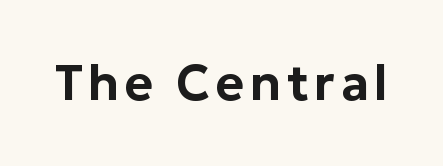
{"serif": "no", "italic": "no", "width": "normal", "stroke_contrast": "low", "x_height": "medium", "monospaced": "no", "underline": "no", "glyph_px": 49}
